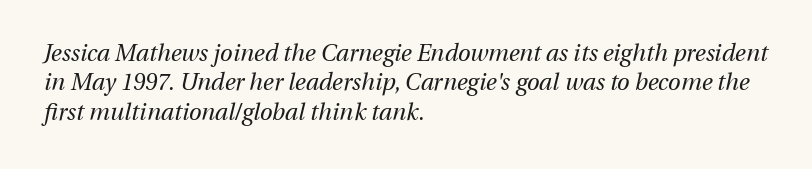
The image shows 23 px text type, italic (leaning right); set left-aligned, normal line spacing (1.28x), normal letter spacing, not underlined.
